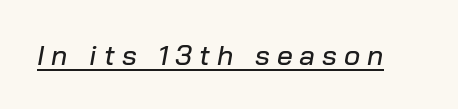
Is this a fixed-width face? No — the glyphs have proportional, varying widths. A baseline rule has been typeset under these characters. You can tell it's italic because the verticals aren't actually vertical. Inter-character spacing is expanded well beyond the font's built-in metrics.
